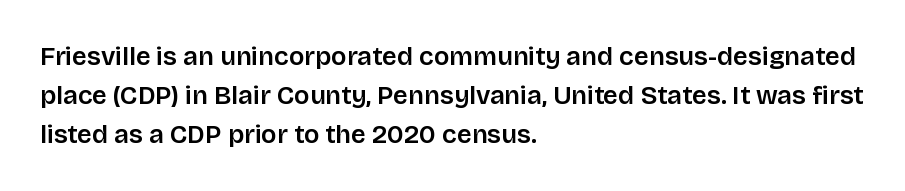
Q: Is the text italic (slanted)? A: No, it is upright.
Q: Is the text underlined? A: No.
Q: How is the paragraph aligned? A: Left-aligned.
Q: Is the spacing between letters normal or unusually wide? A: Normal.
Q: Is the spacing between lines tight, normal or loose? A: Normal.
